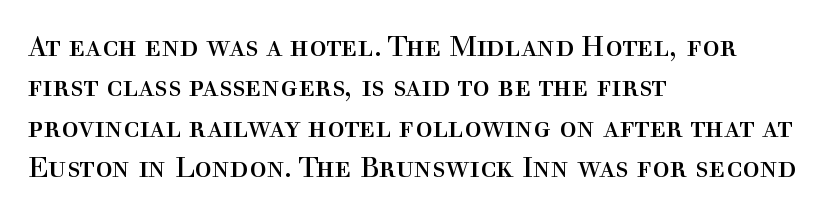
Q: Is the text bold? A: No.
Q: Is the text italic (slanted)? A: No, it is upright.
Q: Is the typeface a serif or a sans-serif typeface? A: Serif.
Q: Is the text underlined? A: No.
Q: How is the paragraph aligned? A: Left-aligned.
Q: Is the spacing between letters normal or unusually wide? A: Normal.
Q: Is the spacing between lines tight, normal or loose? A: Normal.
Q: Width (condensed, normal, or wide)? A: Normal.
Q: x-height? A: Medium.
Q: Monospaced? A: No.
